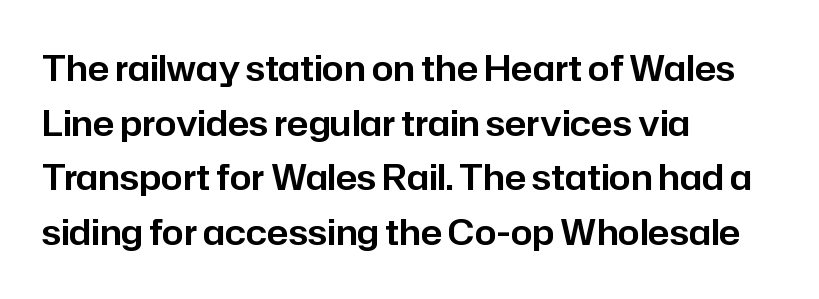
The typesetter chose a ragged-right arrangement here. Unmarked baselines from the first word to the last. Characters follow at the spacing the type designer built in. Characters remain perfectly vertical along every line. Looks like regular typesetting: each glyph gets only the width it needs.
